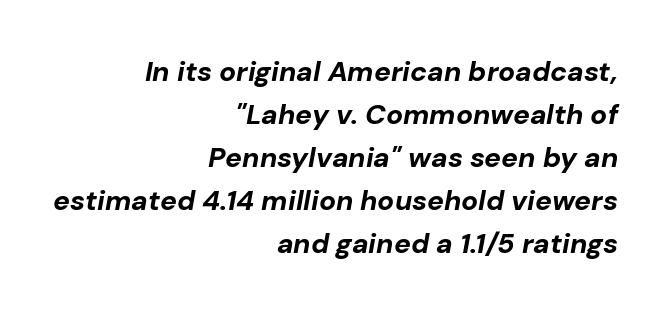
Slant detected: the letters are inclined. This sample uses plain, unmodified letter spacing. The string is rendered with underlining switched off. One-word summary of the alignment: right.
